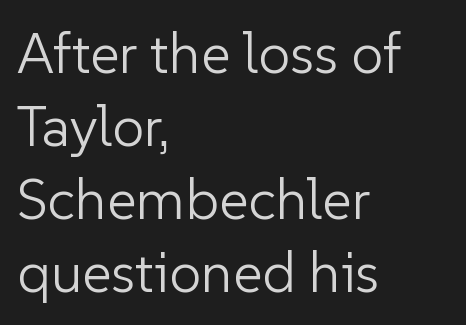
Q: Is the text bold? A: No.
Q: Is the text italic (slanted)? A: No, it is upright.
Q: Is the typeface a serif or a sans-serif typeface? A: Sans-serif.
Q: Is the text underlined? A: No.
Q: How is the paragraph aligned? A: Left-aligned.
Q: Is the spacing between letters normal or unusually wide? A: Normal.
Q: Is the spacing between lines tight, normal or loose? A: Normal.
Q: Width (condensed, normal, or wide)? A: Normal.
Q: Stroke contrast? A: Low.
Q: x-height? A: Medium.
Q: Monospaced? A: No.
